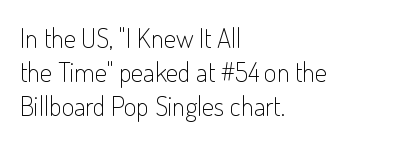
Q: Is the text bold? A: No.
Q: Is the text italic (slanted)? A: No, it is upright.
Q: Is the text underlined? A: No.
Q: How is the paragraph aligned? A: Left-aligned.
Q: Is the spacing between letters normal or unusually wide? A: Normal.
Q: Is the spacing between lines tight, normal or loose? A: Normal.
